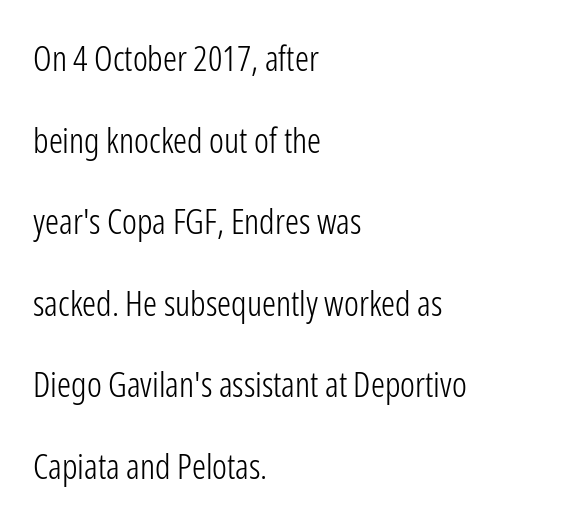
Q: Is the text bold? A: No.
Q: Is the text italic (slanted)? A: No, it is upright.
Q: Is the typeface a serif or a sans-serif typeface? A: Sans-serif.
Q: Is the text underlined? A: No.
Q: How is the paragraph aligned? A: Left-aligned.
Q: Is the spacing between letters normal or unusually wide? A: Normal.
Q: Is the spacing between lines tight, normal or loose? A: Loose.
Q: Width (condensed, normal, or wide)? A: Condensed.
Q: Stroke contrast? A: Low.
Q: x-height? A: Medium.
Q: Monospaced? A: No.
